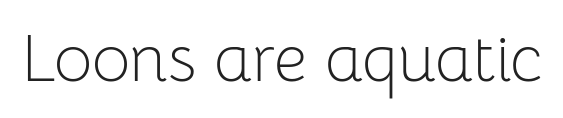
Q: Is the text bold? A: No.
Q: Is the text italic (slanted)? A: No, it is upright.
Q: Is the typeface a serif or a sans-serif typeface? A: Sans-serif.
Q: Is the text underlined? A: No.
Q: Is the spacing between letters normal or unusually wide? A: Normal.
Q: Width (condensed, normal, or wide)? A: Normal.
Q: Stroke contrast? A: Low.
Q: x-height? A: Medium.
Q: Monospaced? A: No.
